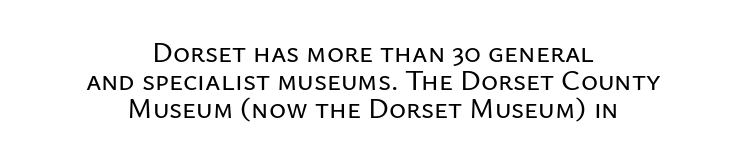
{"serif": "no", "italic": "no", "width": "normal", "stroke_contrast": "low", "x_height": "medium", "monospaced": "no", "underline": "no", "align": "center", "line_spacing": "tight", "line_spacing_ratio": 0.96, "letter_spacing": "normal", "letter_spacing_em": 0.0, "glyph_px": 29}
